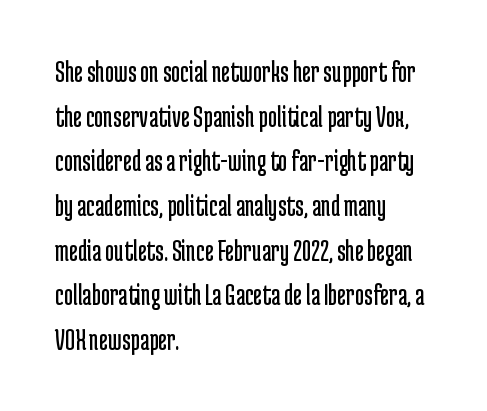
The image shows 31 px regular-weight, condensed sans-serif type, upright; set left-aligned, normal line spacing (1.44x), normal letter spacing, not underlined; low stroke contrast and a medium x-height.
